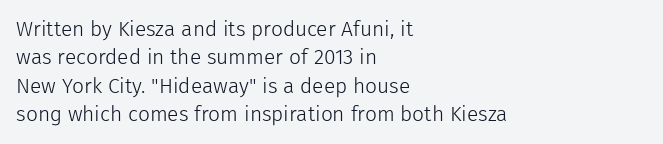
Evenly set lines give the paragraph a standard silhouette. Students, note that the glyphs here touch the page at normal intervals. In terms of posture, this sample is upright. Typeset ragged right — the left edge is the straight one.
